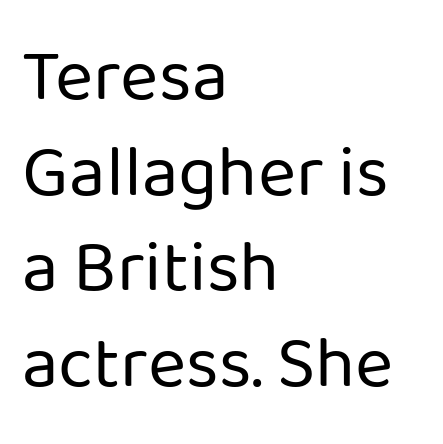
Q: Is the text bold? A: No.
Q: Is the text italic (slanted)? A: No, it is upright.
Q: Is the typeface a serif or a sans-serif typeface? A: Sans-serif.
Q: Is the text underlined? A: No.
Q: How is the paragraph aligned? A: Left-aligned.
Q: Is the spacing between letters normal or unusually wide? A: Normal.
Q: Is the spacing between lines tight, normal or loose? A: Normal.
Q: Width (condensed, normal, or wide)? A: Normal.
Q: Stroke contrast? A: Low.
Q: x-height? A: Medium.
Q: Monospaced? A: No.
